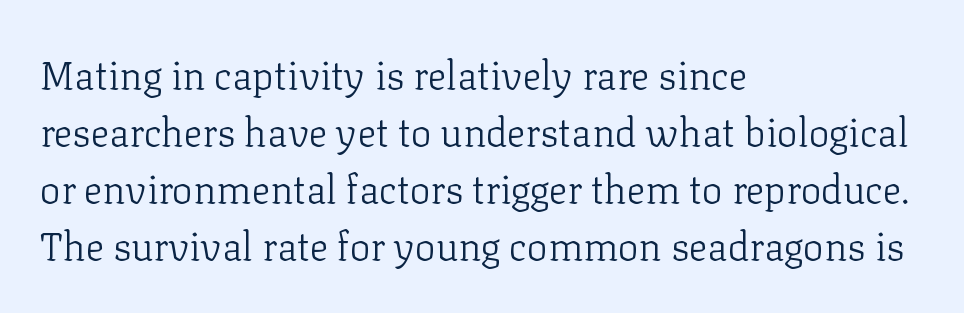
Q: Is the text bold? A: No.
Q: Is the text italic (slanted)? A: No, it is upright.
Q: Is the typeface a serif or a sans-serif typeface? A: Serif.
Q: Is the text underlined? A: No.
Q: How is the paragraph aligned? A: Left-aligned.
Q: Is the spacing between letters normal or unusually wide? A: Normal.
Q: Is the spacing between lines tight, normal or loose? A: Normal.
Q: Width (condensed, normal, or wide)? A: Normal.
Q: Stroke contrast? A: Low.
Q: x-height? A: Medium.
Q: Monospaced? A: No.
